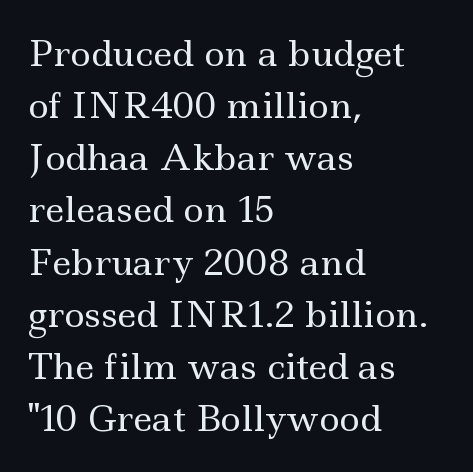
Q: Is the text bold? A: No.
Q: Is the text italic (slanted)? A: No, it is upright.
Q: Is the typeface a serif or a sans-serif typeface? A: Serif.
Q: Is the text underlined? A: No.
Q: How is the paragraph aligned? A: Left-aligned.
Q: Is the spacing between letters normal or unusually wide? A: Normal.
Q: Is the spacing between lines tight, normal or loose? A: Normal.
Q: Width (condensed, normal, or wide)? A: Wide.
Q: x-height? A: Small.
Q: Monospaced? A: No.
